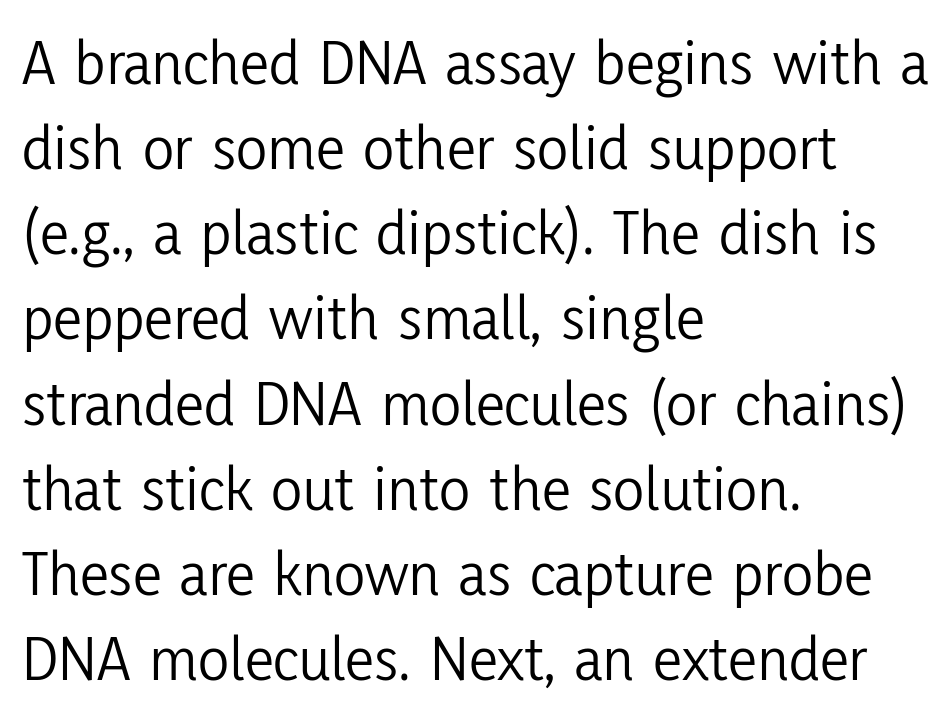
{"serif": "no", "italic": "no", "bold": "no", "weight": "light", "width": "condensed", "stroke_contrast": "low", "x_height": "medium", "monospaced": "no", "underline": "no", "align": "left", "line_spacing": "normal", "line_spacing_ratio": 1.31, "letter_spacing": "normal", "letter_spacing_em": 0.0, "glyph_px": 65}
